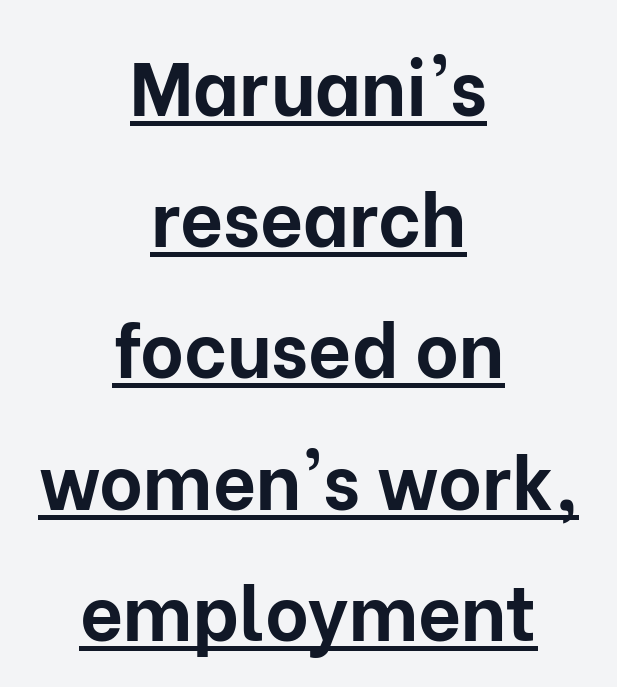
{"serif": "no", "italic": "no", "bold": "yes", "weight": "bold", "width": "normal", "stroke_contrast": "low", "x_height": "medium", "monospaced": "no", "underline": "yes", "align": "center", "line_spacing_ratio": 1.75, "letter_spacing": "normal", "letter_spacing_em": 0.0, "glyph_px": 75}
